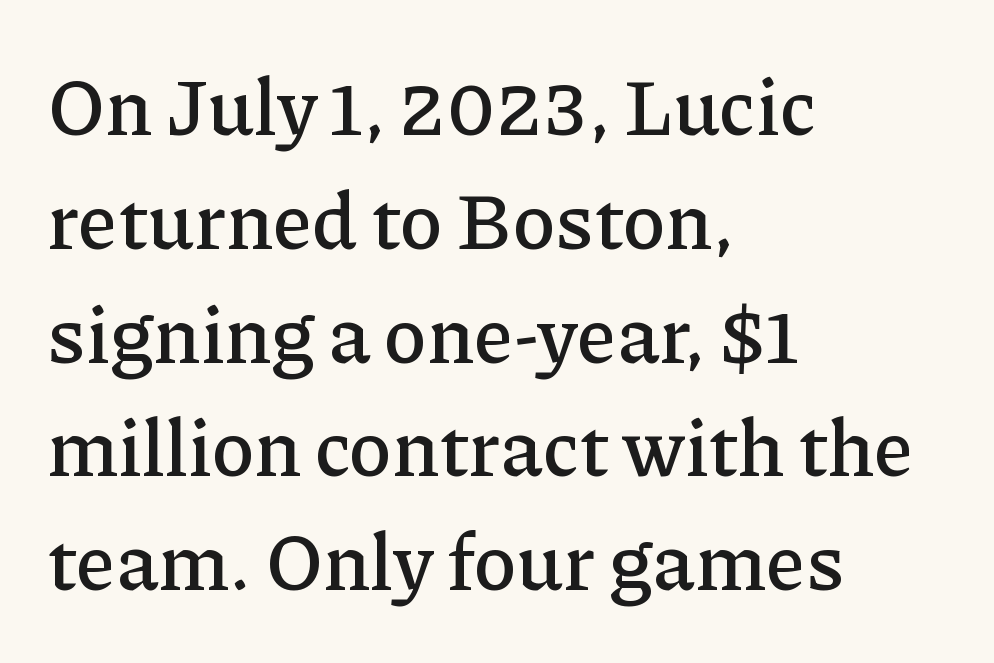
{"serif": "yes", "italic": "no", "width": "normal", "stroke_contrast": "low", "x_height": "medium", "monospaced": "no", "underline": "no", "align": "left", "line_spacing": "normal", "line_spacing_ratio": 1.44, "letter_spacing": "normal", "letter_spacing_em": 0.0, "glyph_px": 79}
